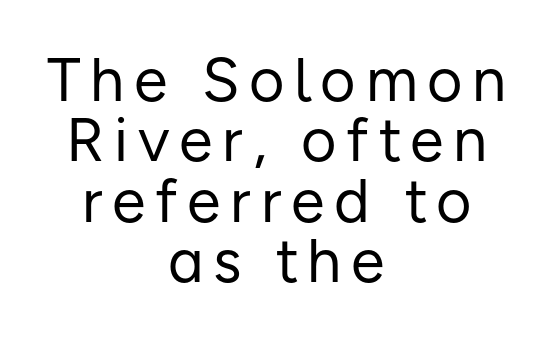
{"serif": "no", "italic": "no", "bold": "no", "weight": "regular", "width": "normal", "stroke_contrast": "low", "x_height": "medium", "monospaced": "no", "underline": "no", "align": "center", "line_spacing": "tight", "line_spacing_ratio": 0.99, "glyph_px": 61}
